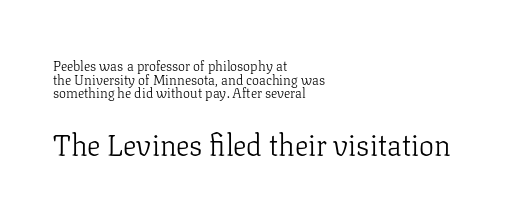
The rendering enlarges the type as you move from the upper chunk to the lower. Descender tails drop into unmarked territory. The letters advance in unequal steps, a hallmark of proportional type. The setting favours the left margin, as ordinary paragraphs usually do. Whoever set this chose condensed vertical rhythm over breathing room. You can tell from the footed stems that serif type was used.
